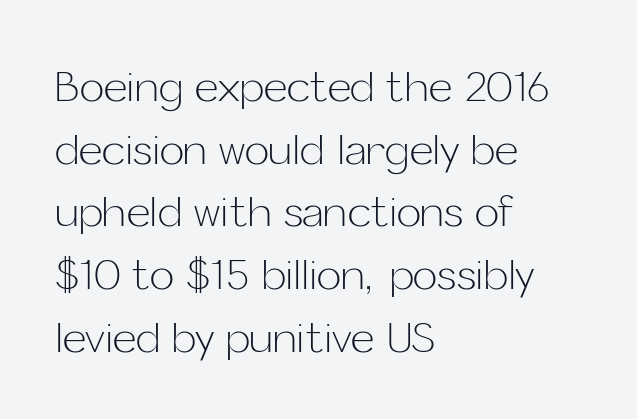
The image shows 41 px light sans-serif type, upright; set left-aligned, normal line spacing (1.53x), normal letter spacing, not underlined; low stroke contrast and a medium x-height.
